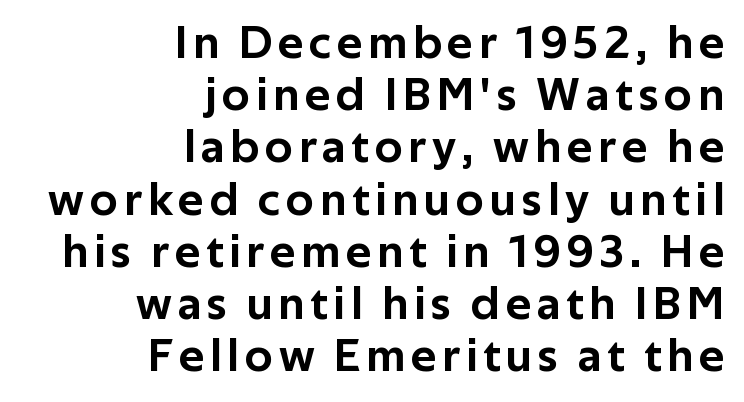
Q: Is the text italic (slanted)? A: No, it is upright.
Q: Is the typeface a serif or a sans-serif typeface? A: Sans-serif.
Q: Is the text underlined? A: No.
Q: How is the paragraph aligned? A: Right-aligned.
Q: Is the spacing between lines tight, normal or loose? A: Tight.
Q: Width (condensed, normal, or wide)? A: Normal.
Q: Stroke contrast? A: Low.
Q: x-height? A: Medium.
Q: Monospaced? A: No.
